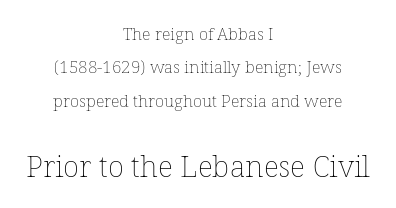
The image shows 30 px thin type, upright; set centered, loose line spacing (1.96x), normal letter spacing, not underlined; the second (bottom) block is 1.76x larger; low stroke contrast and a medium x-height.
